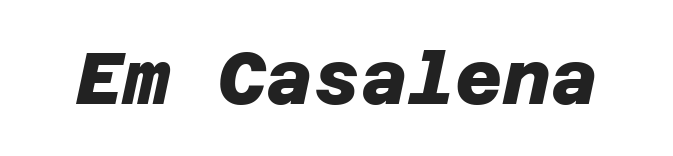
{"serif": "no", "bold": "yes", "weight": "heavy", "width": "normal", "stroke_contrast": "low", "x_height": "large", "underline": "no", "letter_spacing": "normal", "letter_spacing_em": 0.0, "glyph_px": 73}
